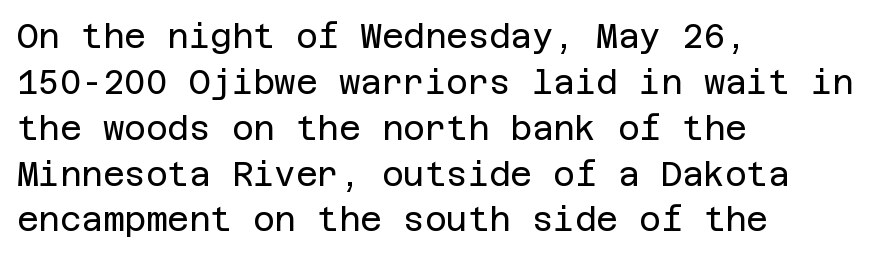
Posture: vertical. Is the type heavy? It reads as light-to-regular instead. Leftover space on each line is placed entirely after the last word. Quick note: underline off.
